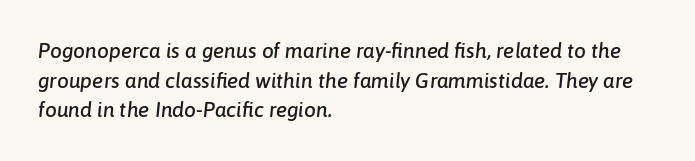
Check under the words: just untouched page. Horizontally, the lines are justified to the leading edge only. Interline gaps are of average width in this sample. The face used here has a pronounced slope to its letters. Here the glyphs are tracked normally, forming tight word shapes.
